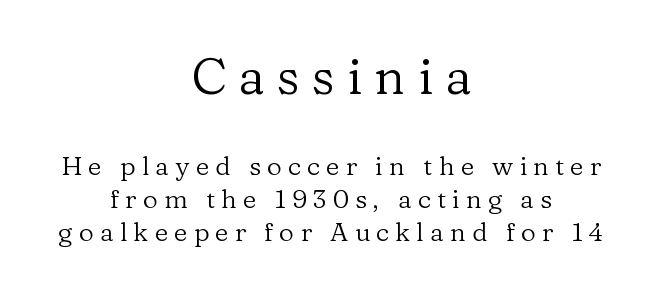
The image shows 51 px regular-weight serif type, upright; set centered, normal line spacing (1.26x), unusually wide letter spacing (+0.24 em), not underlined; the first (top) block is 1.96x larger; low stroke contrast and a medium x-height.
